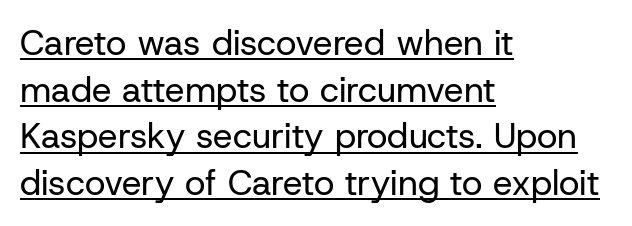
The image shows 35 px regular-weight sans-serif type, upright; set left-aligned, normal line spacing (1.33x), normal letter spacing, underlined; low stroke contrast and a medium x-height.
